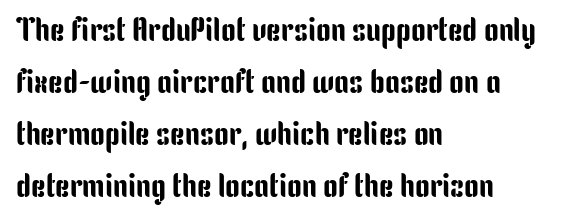
The lines sit at an ordinary, default distance from one another. The lines are quadded left. A clean baseline with only descenders dipping below it. Is this a fixed-width face? No — the glyphs have proportional, varying widths. These lines were composed using upright roman letters.
